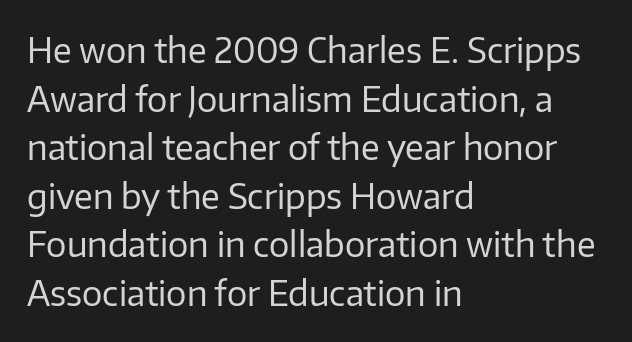
{"serif": "no", "italic": "no", "bold": "no", "weight": "regular", "width": "normal", "stroke_contrast": "low", "x_height": "medium", "monospaced": "no", "underline": "no", "align": "left", "line_spacing": "normal", "line_spacing_ratio": 1.43, "letter_spacing": "normal", "letter_spacing_em": 0.0, "glyph_px": 34}
